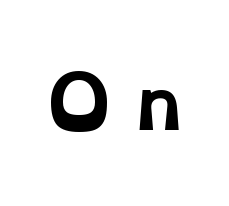
Q: Is the text bold? A: Yes.
Q: Is the typeface a serif or a sans-serif typeface? A: Serif.
Q: Is the text underlined? A: No.
Q: Width (condensed, normal, or wide)? A: Wide.
Q: Stroke contrast? A: Low.
Q: x-height? A: Medium.
Q: Monospaced? A: No.
